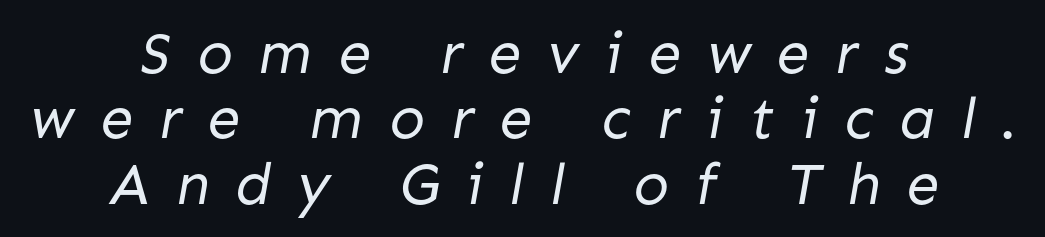
The image shows 59 px regular-weight sans-serif type; set centered, tight line spacing (1.11x), unusually wide letter spacing (+0.44 em), not underlined; low stroke contrast and a medium x-height.
